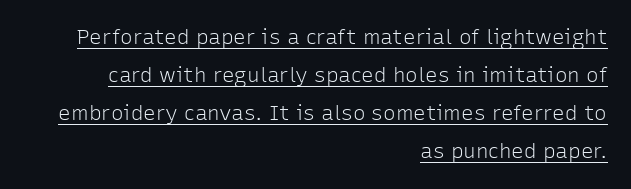
Q: Is the text bold? A: No.
Q: Is the text italic (slanted)? A: No, it is upright.
Q: Is the text underlined? A: Yes.
Q: How is the paragraph aligned? A: Right-aligned.
Q: Is the spacing between letters normal or unusually wide? A: Normal.
